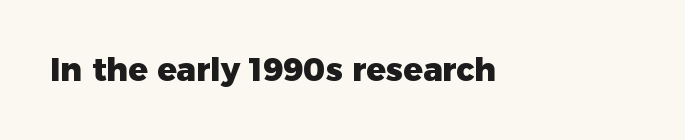
The image shows 32 px heavy sans-serif type, upright; set normal letter spacing, not underlined; low stroke contrast and a medium x-height.
